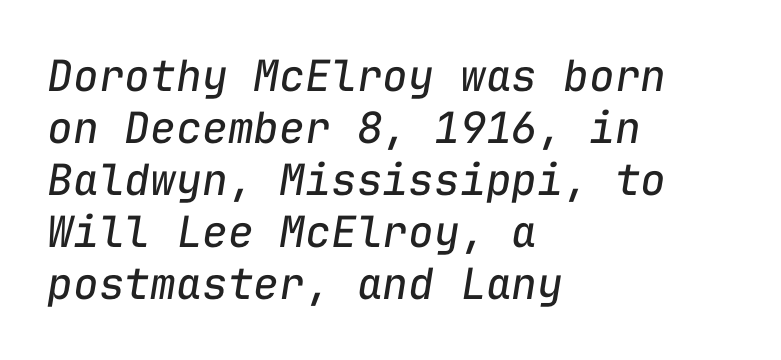
The image shows 43 px regular-weight type, italic (leaning right), monospaced; set left-aligned, line spacing 1.21x, normal letter spacing, not underlined; low stroke contrast and a medium x-height.
